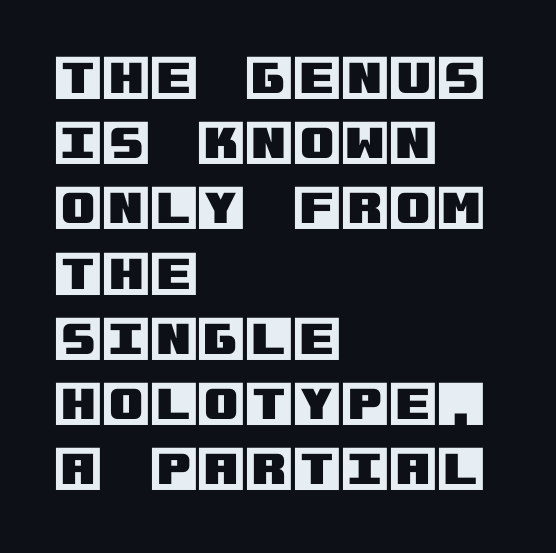
Quick note: underline off. Every row of glyphs begins at an identical x-position on the left. This rendering leaves character spacing at its baseline value. The lettering stays uniformly vertical, giving the passage a roman look. Normally led — the rows are evenly, conventionally spaced.
